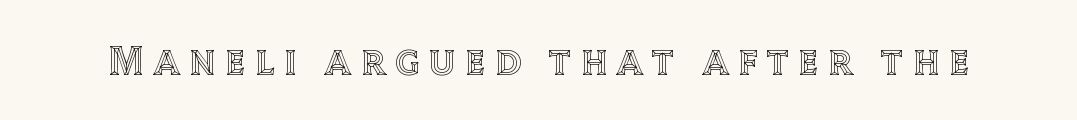
The image shows 42 px text type, upright; set unusually wide letter spacing (+0.23 em), not underlined; a large x-height.
